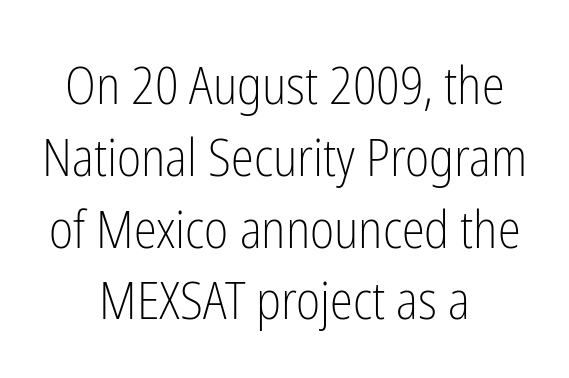
Q: Is the text bold? A: No.
Q: Is the text italic (slanted)? A: No, it is upright.
Q: Is the typeface a serif or a sans-serif typeface? A: Sans-serif.
Q: Is the text underlined? A: No.
Q: How is the paragraph aligned? A: Centered.
Q: Is the spacing between letters normal or unusually wide? A: Normal.
Q: Is the spacing between lines tight, normal or loose? A: Normal.
Q: Width (condensed, normal, or wide)? A: Condensed.
Q: Stroke contrast? A: Low.
Q: x-height? A: Medium.
Q: Monospaced? A: No.
